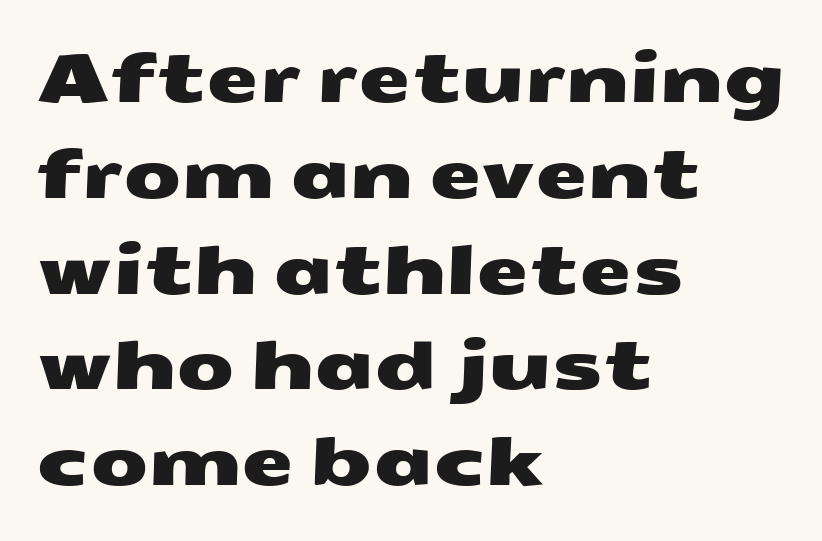
Regarding leading, the lines here are spaced in the standard way. Typographically, this falls in the sans-serif category. This rendering uses left alignment, leaving the right contour irregular. A typesetter would call this proportional, since set widths differ per character.
